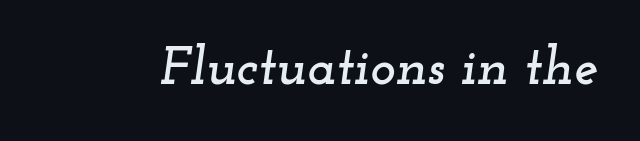
The image shows 54 px wide serif type, italic (leaning right); set normal letter spacing, not underlined; low stroke contrast and a small x-height.
